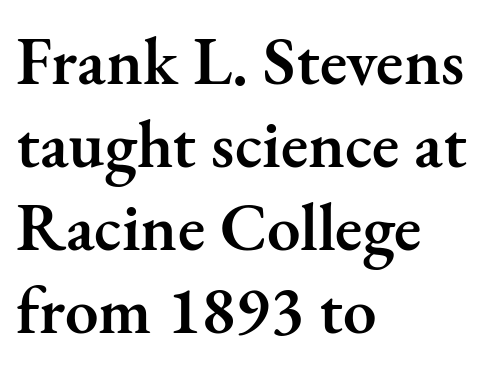
The zone under the glyphs is completely vacant. These lines are composed in type with serifs. A fair bit of extra ink — the face is semibold, not bold. The paragraph shown leans on its left margin. Is there any slant? The stems are plumb.
